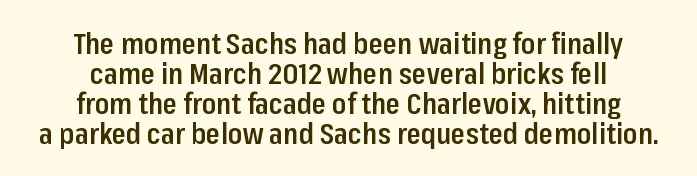
Q: Is the text bold? A: Semi-bold.
Q: Is the text italic (slanted)? A: No, it is upright.
Q: Is the typeface a serif or a sans-serif typeface? A: Sans-serif.
Q: Is the text underlined? A: No.
Q: How is the paragraph aligned? A: Centered.
Q: Is the spacing between letters normal or unusually wide? A: Normal.
Q: Is the spacing between lines tight, normal or loose? A: Tight.
Q: Width (condensed, normal, or wide)? A: Condensed.
Q: Stroke contrast? A: Low.
Q: x-height? A: Medium.
Q: Monospaced? A: No.
